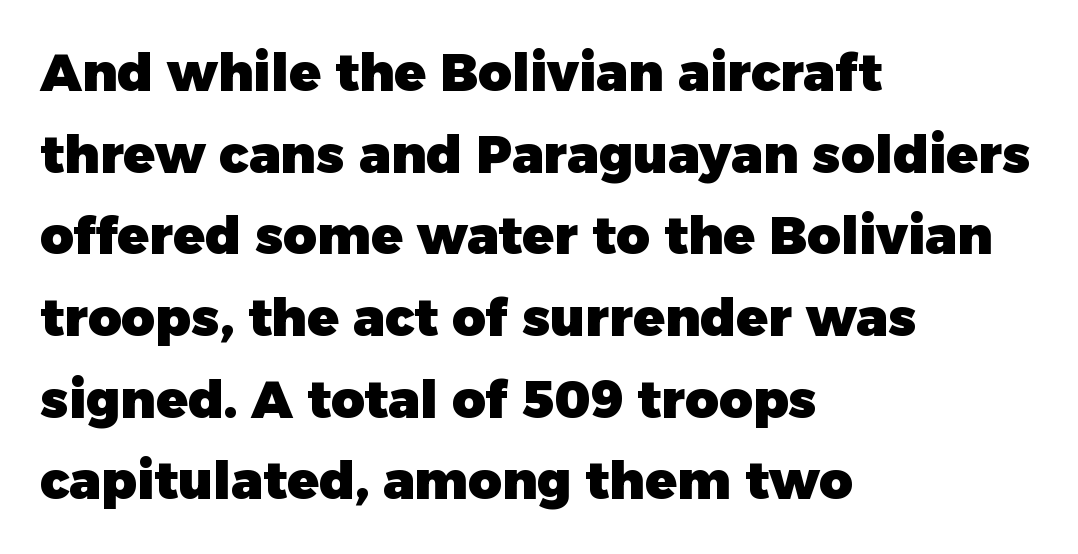
Q: Is the text bold? A: Yes.
Q: Is the text italic (slanted)? A: No, it is upright.
Q: Is the typeface a serif or a sans-serif typeface? A: Sans-serif.
Q: Is the text underlined? A: No.
Q: How is the paragraph aligned? A: Left-aligned.
Q: Is the spacing between letters normal or unusually wide? A: Normal.
Q: Is the spacing between lines tight, normal or loose? A: Normal.
Q: Width (condensed, normal, or wide)? A: Normal.
Q: Stroke contrast? A: Low.
Q: x-height? A: Medium.
Q: Monospaced? A: No.
